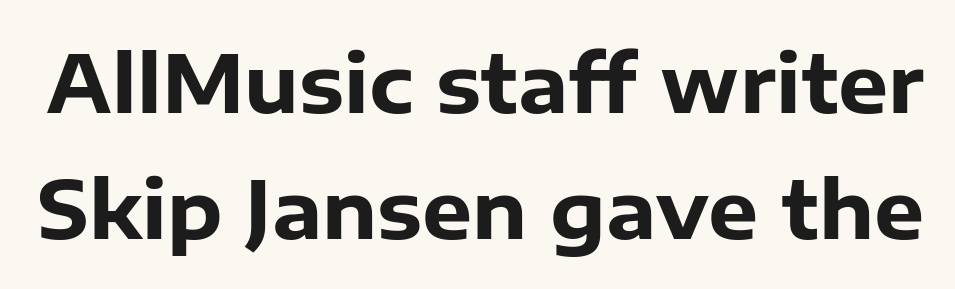
Q: Is the text bold? A: Yes.
Q: Is the text italic (slanted)? A: No, it is upright.
Q: Is the typeface a serif or a sans-serif typeface? A: Sans-serif.
Q: Is the text underlined? A: No.
Q: Is the spacing between letters normal or unusually wide? A: Normal.
Q: Is the spacing between lines tight, normal or loose? A: Normal.
Q: Width (condensed, normal, or wide)? A: Normal.
Q: Stroke contrast? A: Low.
Q: x-height? A: Medium.
Q: Monospaced? A: No.
